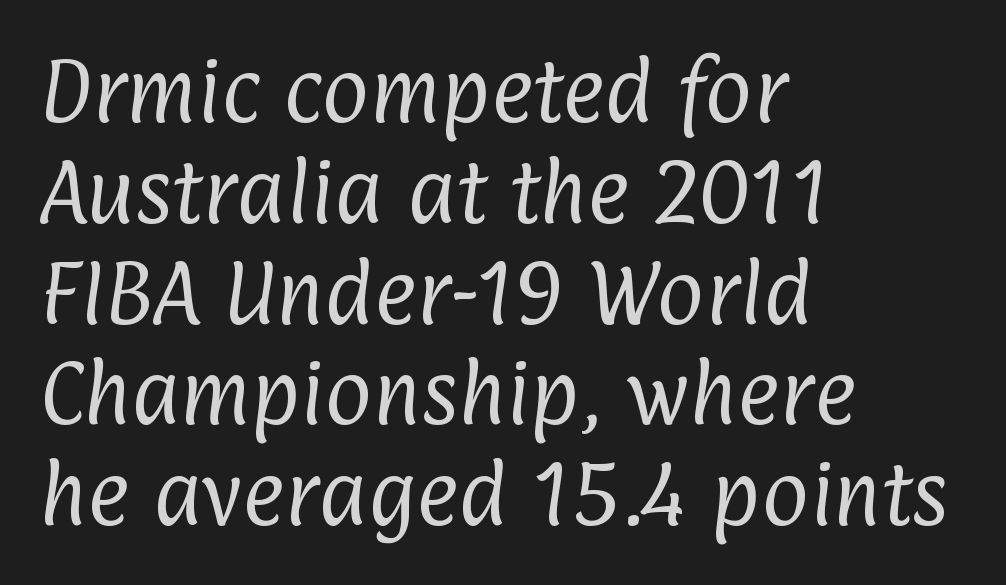
The image shows 72 px regular-weight, condensed sans-serif type; set left-aligned, normal line spacing (1.4x), normal letter spacing, not underlined; low stroke contrast and a medium x-height.
